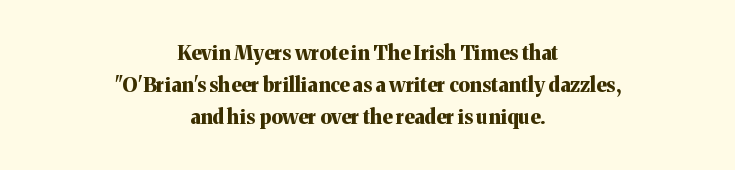
Q: Is the text bold? A: Yes.
Q: Is the text italic (slanted)? A: No, it is upright.
Q: Is the text underlined? A: No.
Q: How is the paragraph aligned? A: Centered.
Q: Is the spacing between letters normal or unusually wide? A: Normal.
Q: Is the spacing between lines tight, normal or loose? A: Normal.
